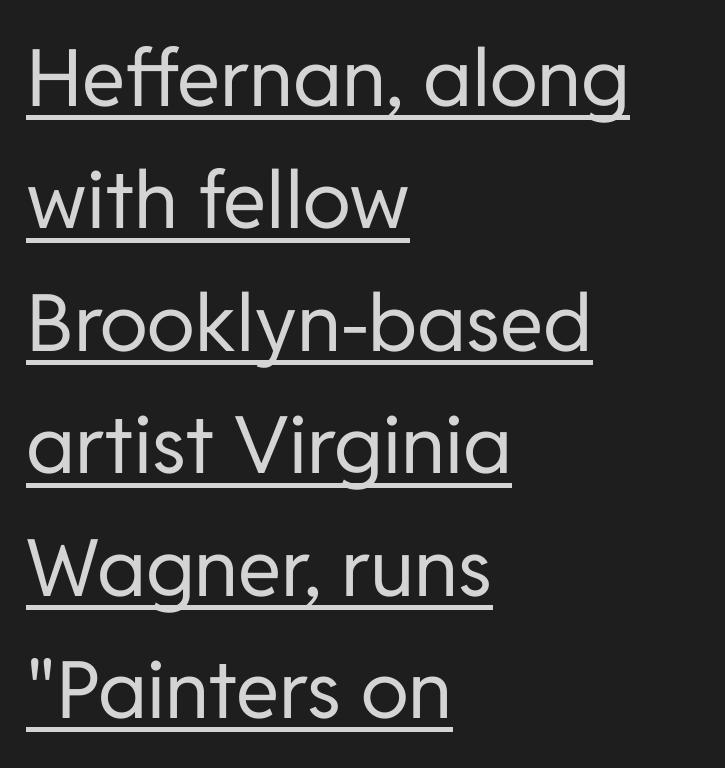
Q: Is the text bold? A: No.
Q: Is the text italic (slanted)? A: No, it is upright.
Q: Is the typeface a serif or a sans-serif typeface? A: Sans-serif.
Q: Is the text underlined? A: Yes.
Q: How is the paragraph aligned? A: Left-aligned.
Q: Is the spacing between letters normal or unusually wide? A: Normal.
Q: Is the spacing between lines tight, normal or loose? A: Normal.
Q: Width (condensed, normal, or wide)? A: Normal.
Q: Stroke contrast? A: Low.
Q: x-height? A: Medium.
Q: Monospaced? A: No.
